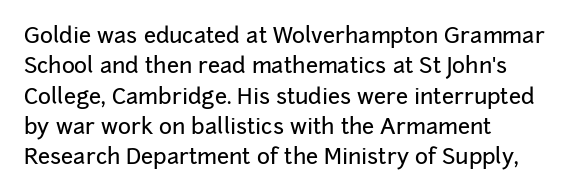
The image shows 22 px text type, upright; set left-aligned, normal line spacing (1.38x), normal letter spacing, not underlined.
